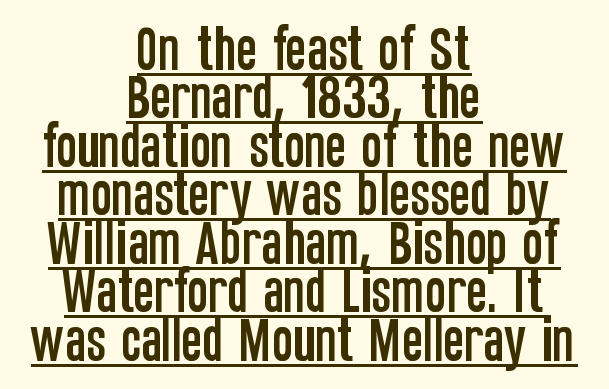
{"serif": "no", "italic": "no", "width": "condensed", "stroke_contrast": "low", "x_height": "large", "monospaced": "no", "underline": "yes", "align": "center", "line_spacing": "tight", "line_spacing_ratio": 0.97, "letter_spacing": "normal", "letter_spacing_em": 0.0, "glyph_px": 50}
